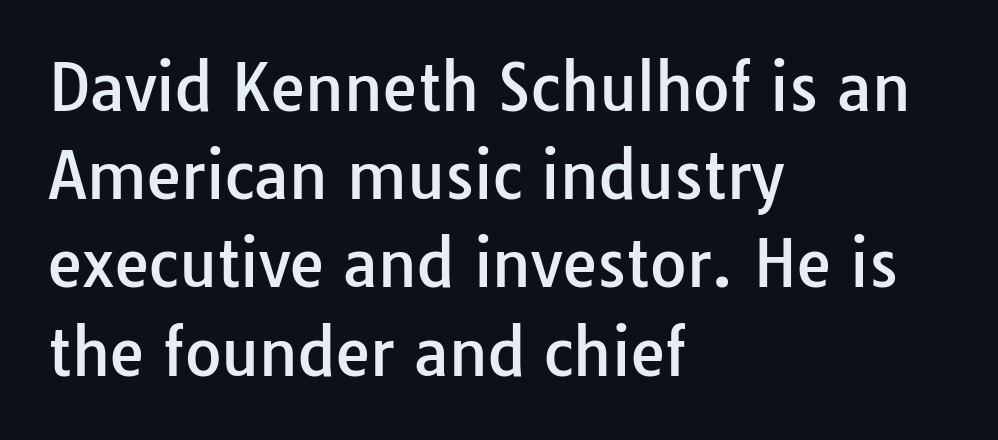
The string is rendered with underlining switched off. Caption: multi-line text, flush left, ragged right. You can tell from the bare stems that sans-serif type was used. What stands out about the letter spacing? Nothing — it is the standard amount. The letters stand straight up with perfectly vertical stems.
